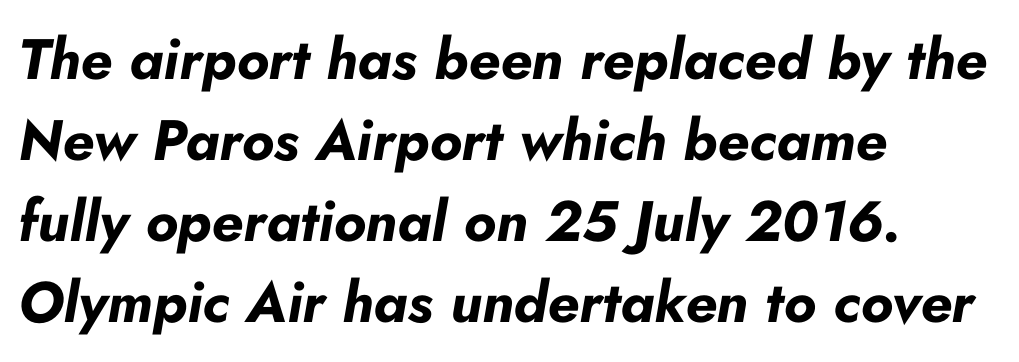
Q: Is the text bold? A: Yes.
Q: Is the text italic (slanted)? A: Yes, it leans right by about 10 degrees.
Q: Is the text underlined? A: No.
Q: How is the paragraph aligned? A: Left-aligned.
Q: Is the spacing between letters normal or unusually wide? A: Normal.
Q: Is the spacing between lines tight, normal or loose? A: Normal.
Q: Width (condensed, normal, or wide)? A: Normal.
Q: Stroke contrast? A: Low.
Q: x-height? A: Small.
Q: Monospaced? A: No.
